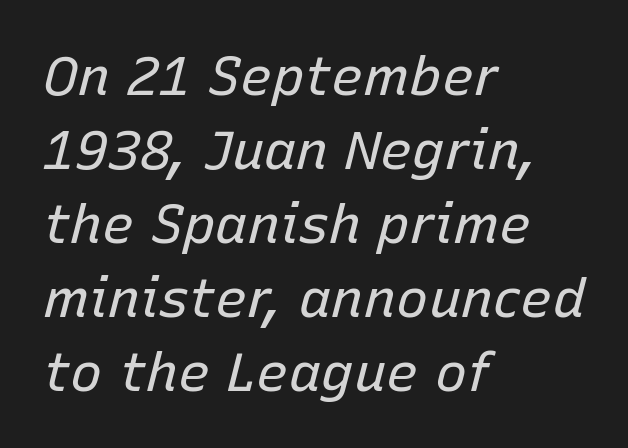
Q: Is the text bold? A: No.
Q: Is the text italic (slanted)? A: Yes, it leans right by about 15 degrees.
Q: Is the text underlined? A: No.
Q: How is the paragraph aligned? A: Left-aligned.
Q: Is the spacing between letters normal or unusually wide? A: Normal.
Q: Is the spacing between lines tight, normal or loose? A: Normal.
Q: Width (condensed, normal, or wide)? A: Normal.
Q: Stroke contrast? A: Low.
Q: x-height? A: Medium.
Q: Monospaced? A: No.
